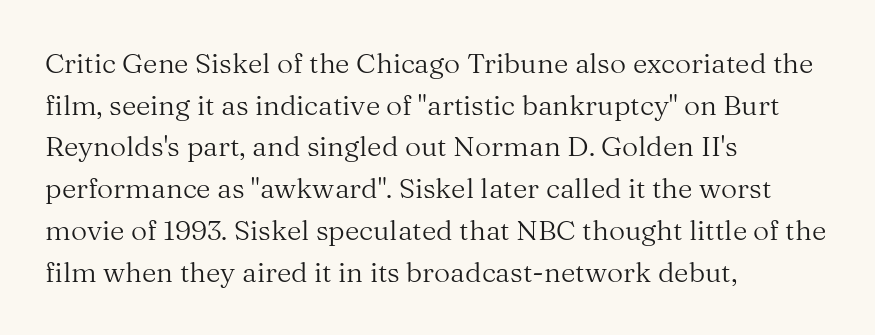
Leftover space on each line is placed entirely after the last word. The vertical gap from one line to the next is medium. Rule under the text: the space is simply empty. A serif font was chosen for this passage.
